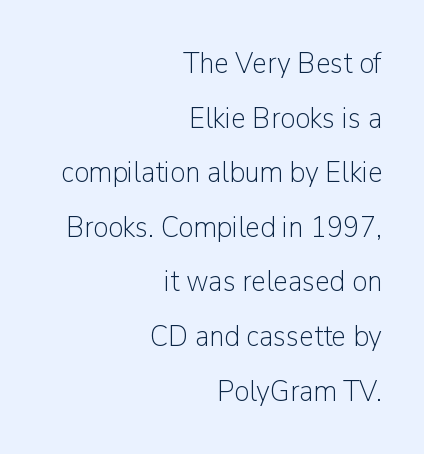
{"serif": "no", "italic": "no", "bold": "no", "weight": "light", "width": "normal", "stroke_contrast": "low", "x_height": "medium", "monospaced": "no", "underline": "no", "align": "right", "line_spacing_ratio": 1.82, "letter_spacing": "normal", "letter_spacing_em": 0.0, "glyph_px": 30}
